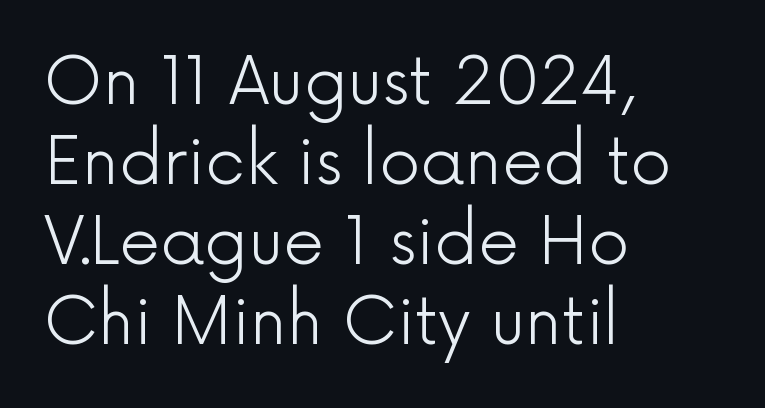
{"serif": "no", "italic": "no", "bold": "no", "weight": "light", "width": "normal", "x_height": "medium", "monospaced": "no", "underline": "no", "align": "left", "line_spacing_ratio": 1.23, "letter_spacing": "normal", "letter_spacing_em": 0.0, "glyph_px": 65}
